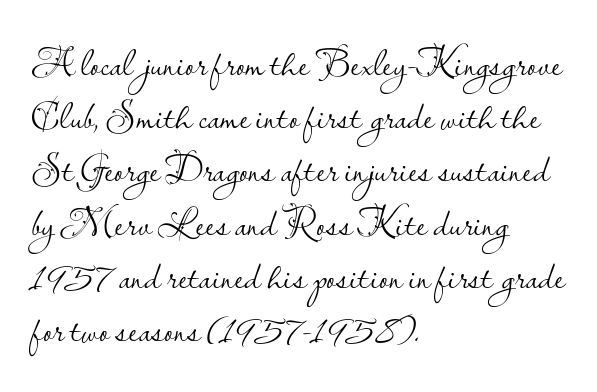
Short and long lines alike share a common starting point at left. The passage shown has conventional tracking throughout. These lines are rendered in a variable-pitch font. Reading down the column, the eye jumps a familiar distance to each next line. Font category for this specimen: sans-serif.
